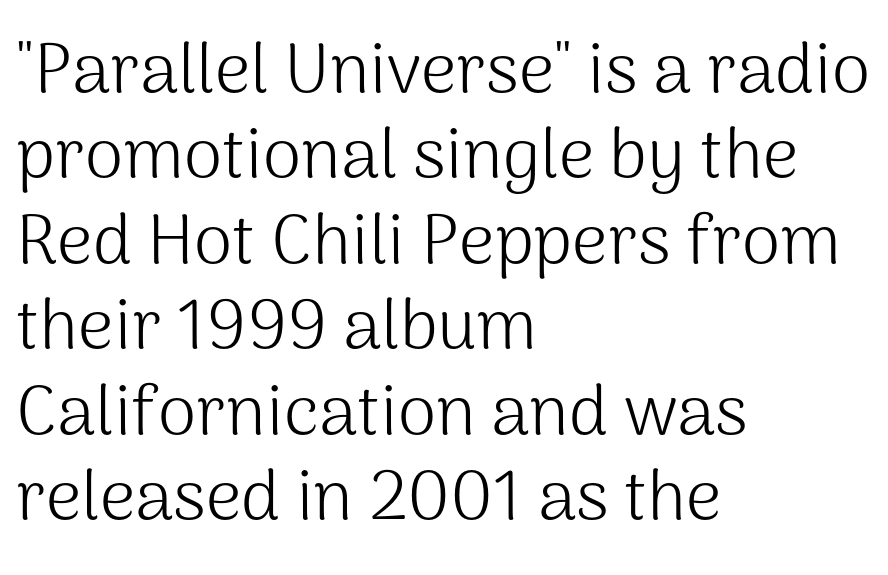
Spacing verdict: proportional, widths tailored to each character. These lines are composed in type without serifs. The foot of each line stays bare and open. This reads as an unemphasized weight, regular at the heaviest. If you drew a ruler down the left edge, every line would touch it. Quick note: not italic, upright.
